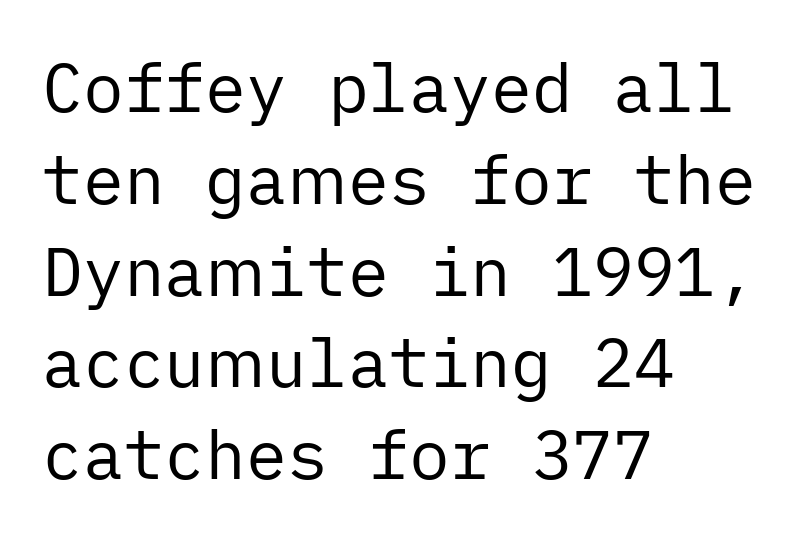
The image shows 68 px regular-weight sans-serif type, upright; set left-aligned, normal line spacing (1.35x), normal letter spacing, not underlined; low stroke contrast and a medium x-height.
